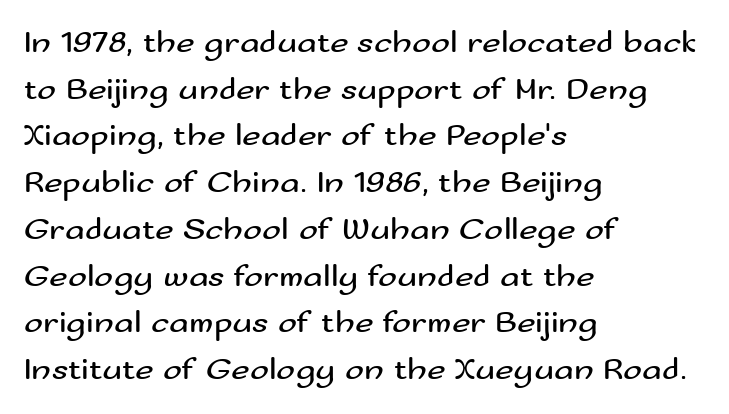
{"serif": "no", "italic": "no", "bold": "no", "weight": "regular", "width": "wide", "stroke_contrast": "medium", "x_height": "small", "monospaced": "no", "underline": "no", "align": "left", "line_spacing": "normal", "line_spacing_ratio": 1.46, "letter_spacing": "normal", "letter_spacing_em": 0.0, "glyph_px": 32}
